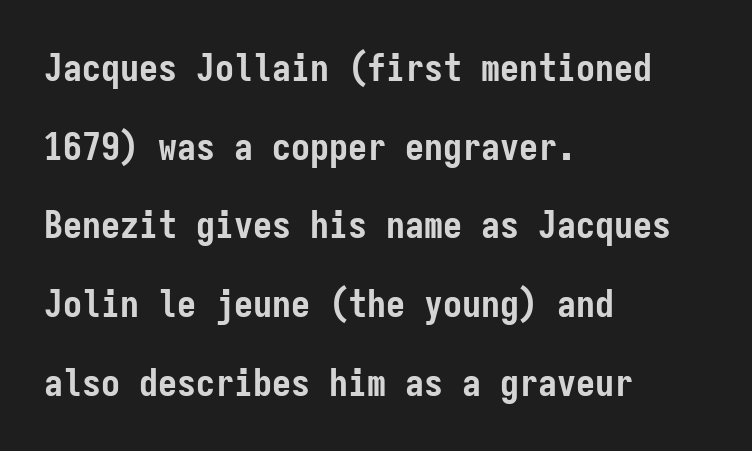
The image shows 38 px semibold, condensed sans-serif type, upright, monospaced; set left-aligned, loose line spacing (2.07x), normal letter spacing, not underlined; low stroke contrast and a medium x-height.
